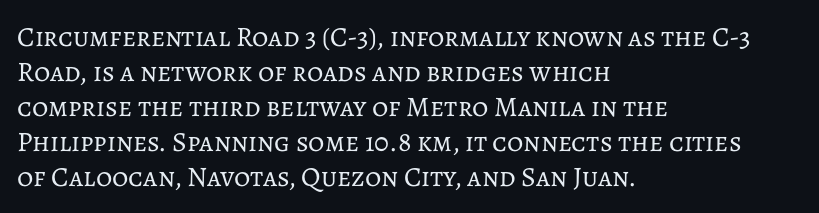
The image shows 28 px regular-weight type, upright; set left-aligned, normal line spacing (1.25x), normal letter spacing, not underlined; low stroke contrast and a medium x-height.
